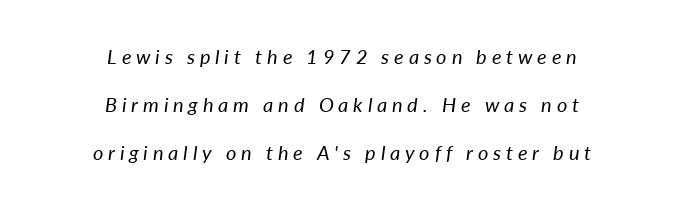
Q: Is the text bold? A: No.
Q: Is the text italic (slanted)? A: Yes, it leans right by about 7 degrees.
Q: Is the text underlined? A: No.
Q: How is the paragraph aligned? A: Centered.
Q: Is the spacing between letters normal or unusually wide? A: Unusually wide.
Q: Is the spacing between lines tight, normal or loose? A: Loose.
